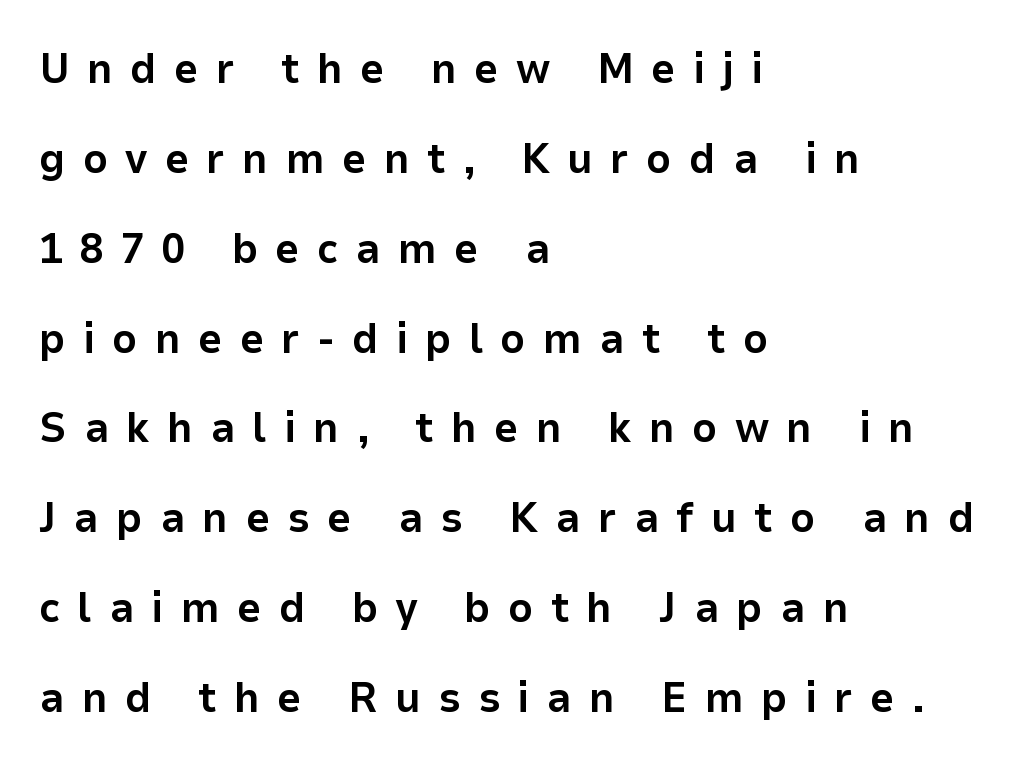
The letters stand straight up with perfectly vertical stems. Proportional: the letters do not fall into vertical columns. How would I describe the line gaps? Wide and relaxed. Decoration check: the copy has no underline. The passage shown has open, widely tracked lettering throughout.
